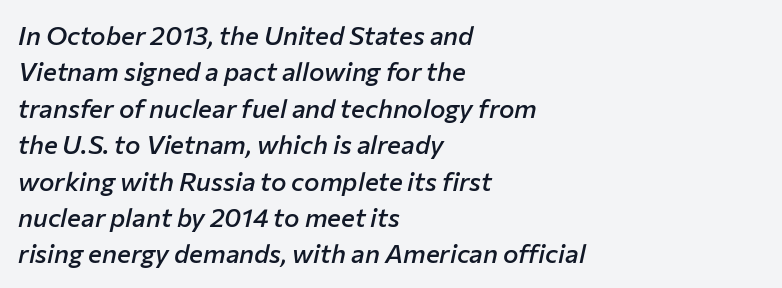
Is the type bold? Partly — it's a semibold, heavier than regular but not fully bold. Is the type slanted? Yes — the strokes lean at a clear angle. Nobody touched the tracking dial on this one. Compared with typical paragraphs, the rows here are spaced about the same. This sample is left-justified, so line endings fall wherever the words run out.
